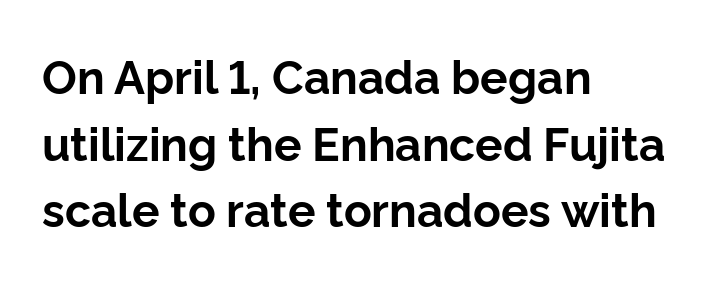
Q: Is the text bold? A: Yes.
Q: Is the text italic (slanted)? A: No, it is upright.
Q: Is the typeface a serif or a sans-serif typeface? A: Sans-serif.
Q: Is the text underlined? A: No.
Q: How is the paragraph aligned? A: Left-aligned.
Q: Is the spacing between letters normal or unusually wide? A: Normal.
Q: Is the spacing between lines tight, normal or loose? A: Normal.
Q: Width (condensed, normal, or wide)? A: Normal.
Q: Stroke contrast? A: Low.
Q: x-height? A: Medium.
Q: Monospaced? A: No.
